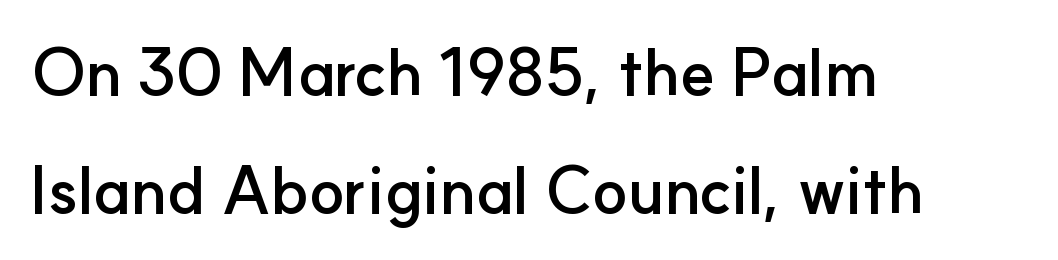
The image shows 65 px semibold sans-serif type, upright; set left-aligned, line spacing 1.81x, normal letter spacing, not underlined; low stroke contrast and a small x-height.
